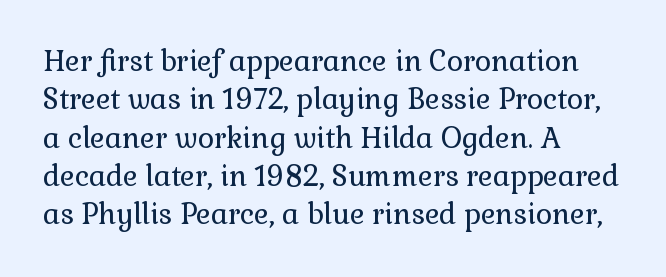
{"serif": "yes", "italic": "no", "bold": "no", "weight": "regular", "width": "normal", "stroke_contrast": "low", "x_height": "medium", "monospaced": "no", "underline": "no", "align": "left", "line_spacing": "normal", "line_spacing_ratio": 1.37, "letter_spacing": "normal", "letter_spacing_em": 0.0, "glyph_px": 28}
